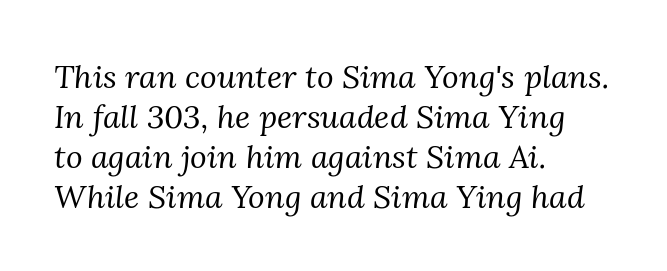
Q: Is the text bold? A: No.
Q: Is the text italic (slanted)? A: Yes, it leans right by about 3 degrees.
Q: Is the typeface a serif or a sans-serif typeface? A: Serif.
Q: Is the text underlined? A: No.
Q: How is the paragraph aligned? A: Left-aligned.
Q: Is the spacing between letters normal or unusually wide? A: Normal.
Q: Is the spacing between lines tight, normal or loose? A: Normal.
Q: Width (condensed, normal, or wide)? A: Normal.
Q: Stroke contrast? A: Medium.
Q: x-height? A: Medium.
Q: Monospaced? A: No.
